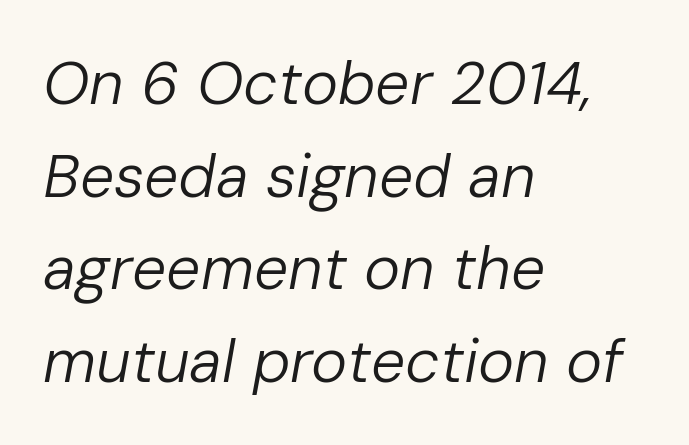
{"italic": "yes", "lean": "right", "slant_degrees": 10, "bold": "no", "weight": "regular", "width": "normal", "stroke_contrast": "low", "x_height": "medium", "monospaced": "no", "underline": "no", "align": "left", "line_spacing": "normal", "line_spacing_ratio": 1.52, "letter_spacing": "normal", "letter_spacing_em": 0.0, "glyph_px": 61}
